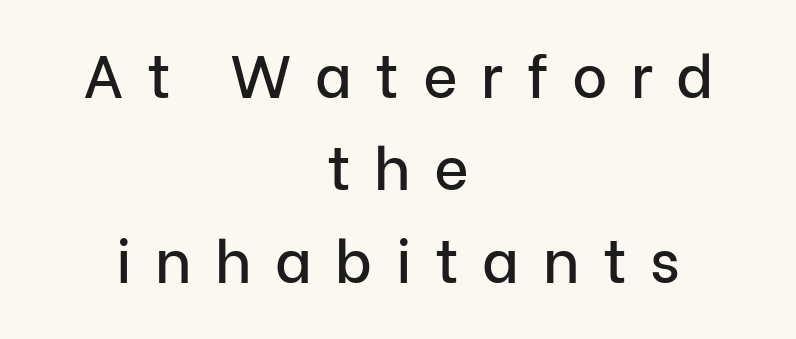
Q: Is the text italic (slanted)? A: No, it is upright.
Q: Is the typeface a serif or a sans-serif typeface? A: Sans-serif.
Q: Is the text underlined? A: No.
Q: How is the paragraph aligned? A: Centered.
Q: Is the spacing between letters normal or unusually wide? A: Unusually wide.
Q: Is the spacing between lines tight, normal or loose? A: Normal.
Q: Width (condensed, normal, or wide)? A: Normal.
Q: Stroke contrast? A: Low.
Q: x-height? A: Medium.
Q: Monospaced? A: No.
